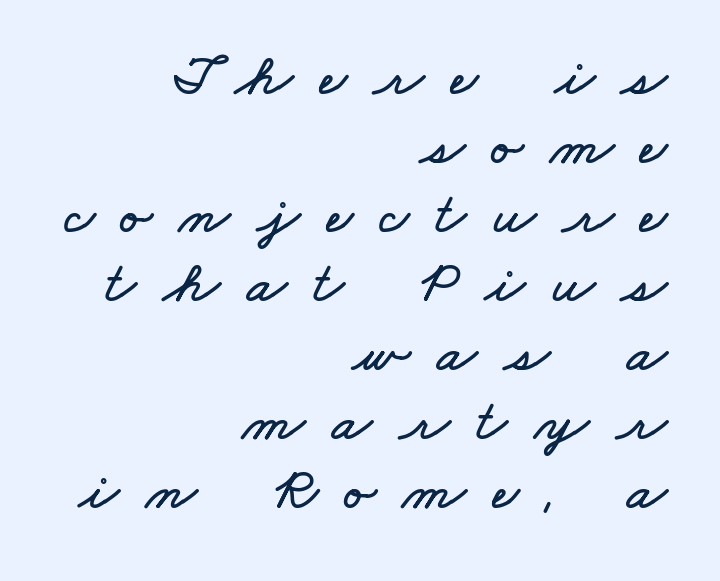
The image shows 59 px wide type; set right-aligned, line spacing 1.17x, unusually wide letter spacing (+0.45 em), not underlined; low stroke contrast and a small x-height.
